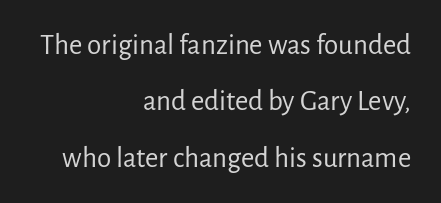
The image shows 29 px regular-weight sans-serif type, upright; set right-aligned, loose line spacing (1.94x), normal letter spacing, not underlined; low stroke contrast and a medium x-height.
